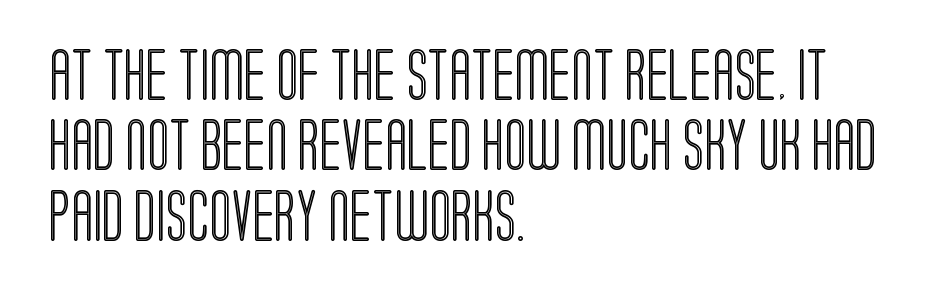
Is there any slant? The stems are plumb. Underlining? Definitely not there. These lines keep a tight, regular rhythm from letter to letter. Regular leading. The typesetter chose a ragged-right arrangement here. Note the varied advance widths — an 'i' is clearly narrower than an 'm'.
